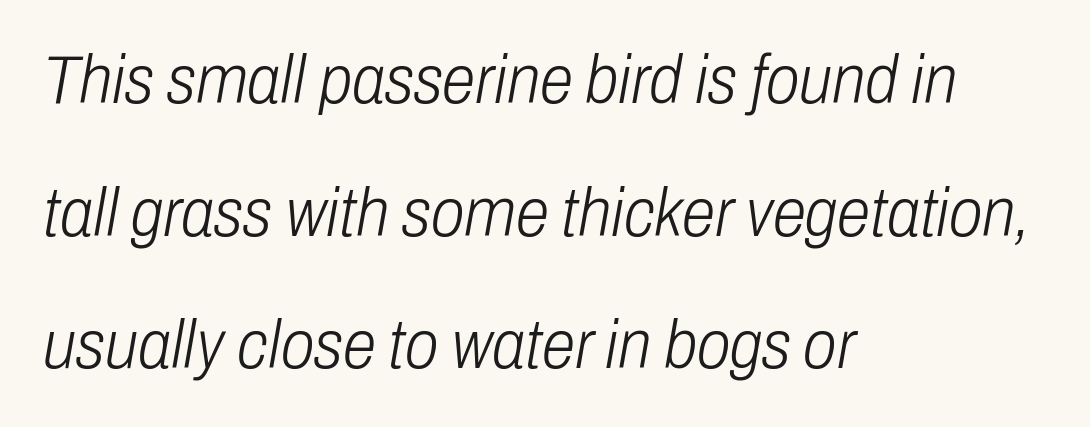
The image shows 68 px light, condensed type, italic (leaning right); set left-aligned, loose line spacing (1.95x), normal letter spacing, not underlined; low stroke contrast and a medium x-height.
